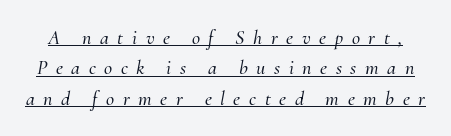
The image shows 20 px text type, italic (leaning right); set normal line spacing (1.52x), unusually wide letter spacing (+0.43 em), underlined.
